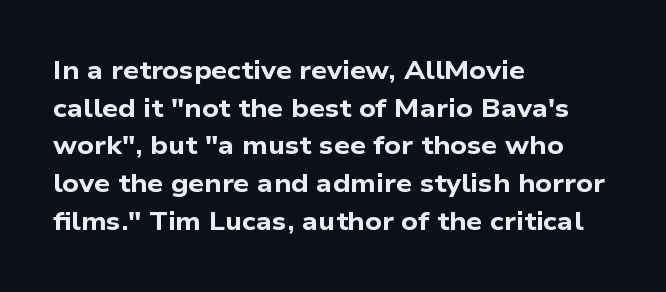
{"bold": "yes", "underline": "no", "align": "left", "line_spacing": "normal", "line_spacing_ratio": 1.51, "letter_spacing": "normal", "letter_spacing_em": 0.0, "glyph_px": 25}
